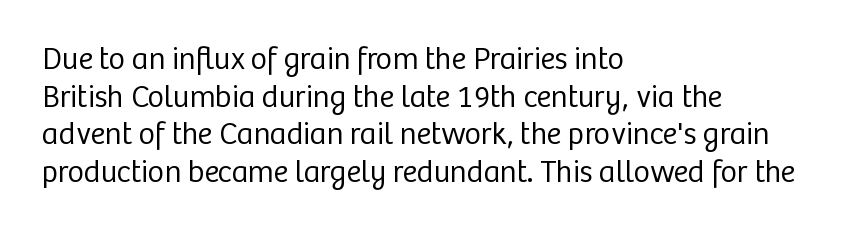
{"serif": "no", "italic": "no", "bold": "no", "weight": "regular", "width": "normal", "stroke_contrast": "low", "x_height": "medium", "monospaced": "no", "underline": "no", "align": "left", "line_spacing_ratio": 1.21, "letter_spacing": "normal", "letter_spacing_em": 0.0, "glyph_px": 31}
